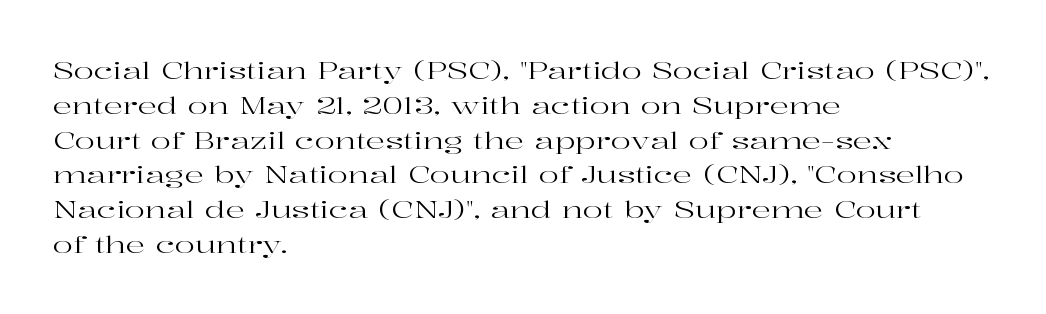
{"italic": "no", "bold": "no", "underline": "no", "align": "left", "line_spacing": "normal", "line_spacing_ratio": 1.45, "letter_spacing": "normal", "letter_spacing_em": 0.0, "glyph_px": 24}
